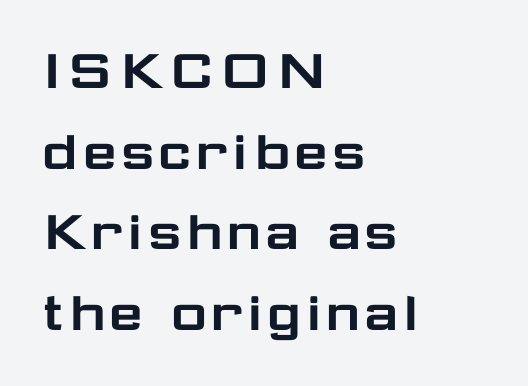
Q: Is the text italic (slanted)? A: No, it is upright.
Q: Is the typeface a serif or a sans-serif typeface? A: Sans-serif.
Q: Is the text underlined? A: No.
Q: How is the paragraph aligned? A: Left-aligned.
Q: Is the spacing between letters normal or unusually wide? A: Normal.
Q: Is the spacing between lines tight, normal or loose? A: Normal.
Q: Width (condensed, normal, or wide)? A: Wide.
Q: Stroke contrast? A: Low.
Q: x-height? A: Medium.
Q: Monospaced? A: No.
